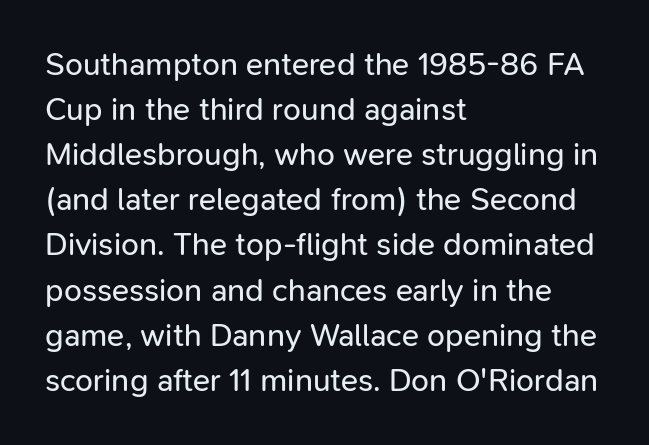
The image shows 32 px regular-weight sans-serif type, upright; set left-aligned, normal line spacing (1.41x), normal letter spacing, not underlined; low stroke contrast and a medium x-height.
